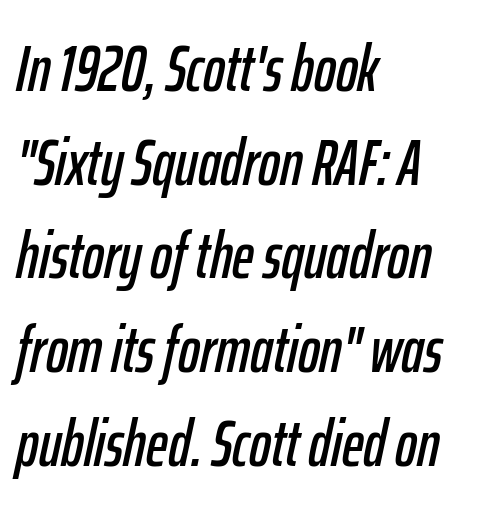
An italicized treatment has been applied to the whole sample. Left-aligned paragraph, ragged on the right. Proportional: the letters do not fall into vertical columns. Tracking value appears to be zero — textbook default spacing.
